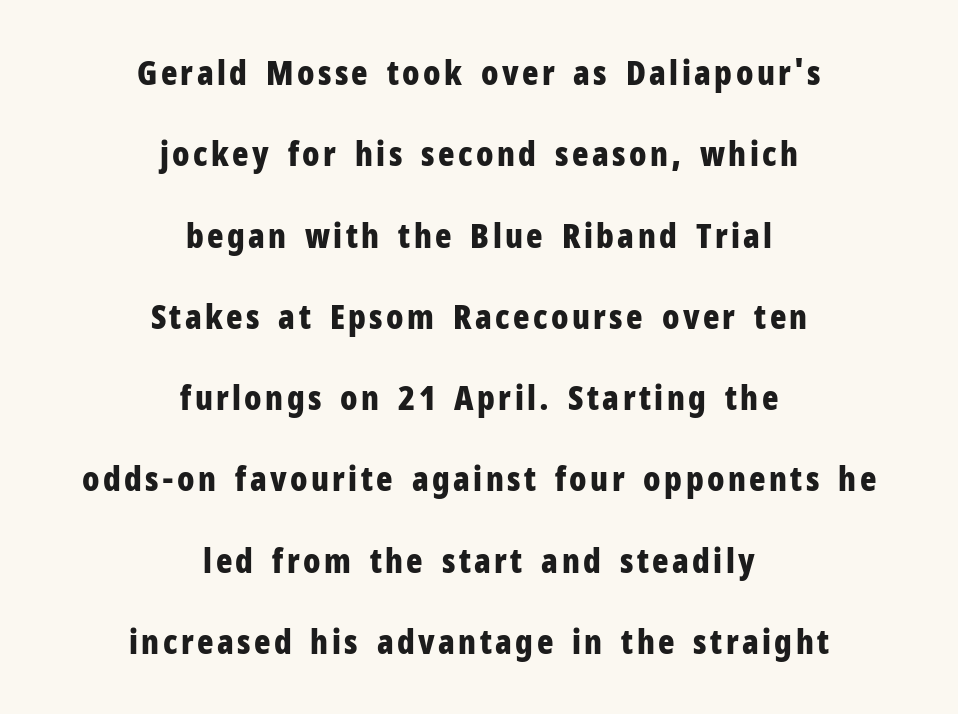
This sample has the flowing, uneven cadence of proportional lettering. Anything drawn beneath the words? Only blank space. The characters look thick and weighty, a clear bold. The characters display no serif detailing; their extremities are plain.
